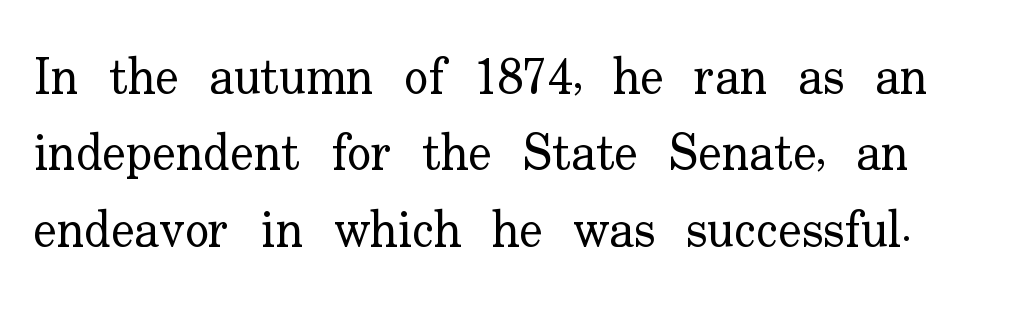
Each letter's strokes conclude with small projecting serifs. Varying glyph widths throughout — classic text-font behaviour. Stems here are at most as thick as an everyday book face. Every stem runs plumb, perpendicular to the baseline. One glance says typical: line gaps are just what's usual. The zone under the glyphs is completely vacant.
